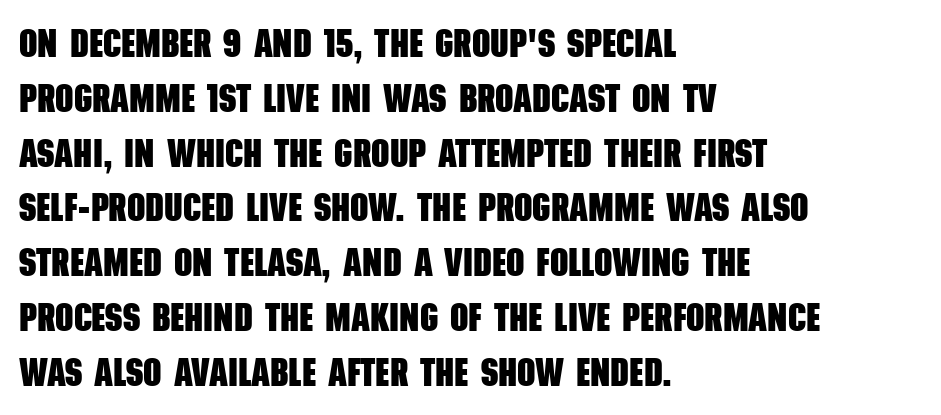
The image shows 40 px heavy, condensed sans-serif type; set left-aligned, normal line spacing (1.37x), normal letter spacing, not underlined; low stroke contrast and a large x-height.
